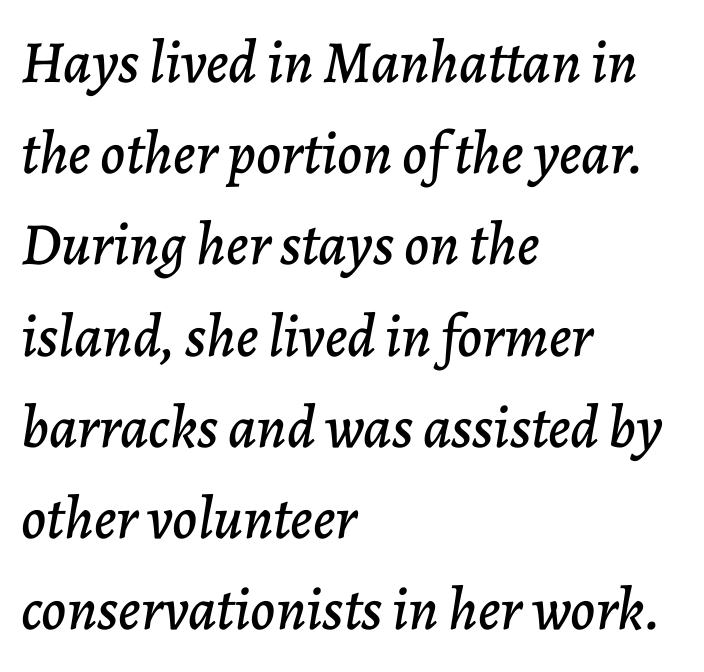
Q: Is the text italic (slanted)? A: Yes, it leans right by about 7 degrees.
Q: Is the text underlined? A: No.
Q: How is the paragraph aligned? A: Left-aligned.
Q: Is the spacing between letters normal or unusually wide? A: Normal.
Q: Is the spacing between lines tight, normal or loose? A: Normal.
Q: Width (condensed, normal, or wide)? A: Normal.
Q: Stroke contrast? A: Low.
Q: x-height? A: Medium.
Q: Monospaced? A: No.
